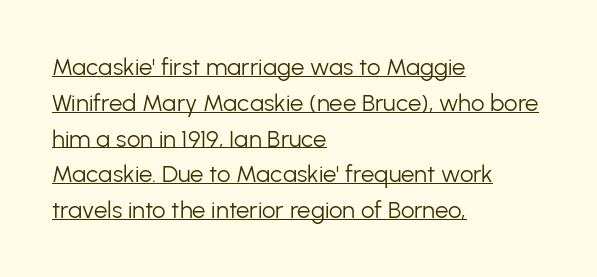
The space between consecutive lines is moderate. Typeset ragged right — the left edge is the straight one. It's the straight-up-and-down kind of type. There is no visible air inserted between adjacent glyphs.
